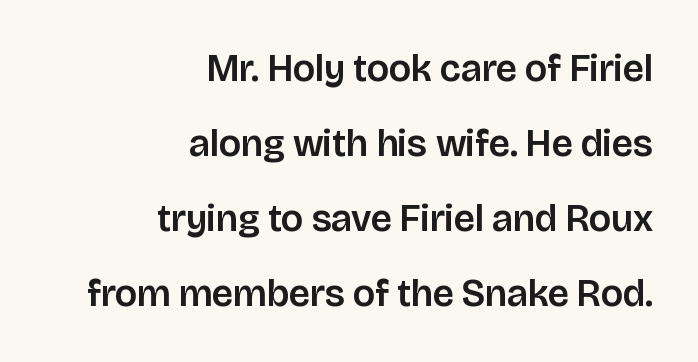
The image shows 38 px sans-serif type, upright; set right-aligned, loose line spacing (1.97x), normal letter spacing, not underlined; low stroke contrast and a large x-height.
